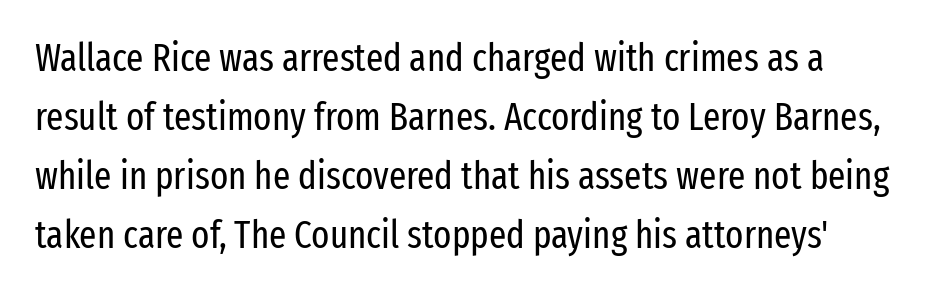
The image shows 38 px regular-weight, condensed sans-serif type, upright; set normal line spacing (1.55x), normal letter spacing, not underlined; low stroke contrast and a medium x-height.
